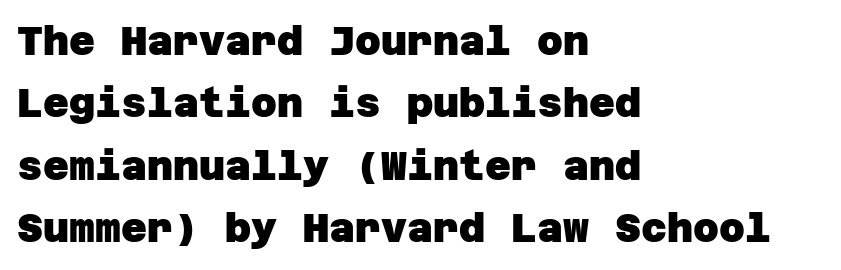
Quick note: underline off. Does extra space separate the letters? No, they use regular spacing. One glance says typical: line gaps are just what's usual. Strokes here are thick enough to call this a true bold. Visually the block forms a straight wall on the left and a jagged coastline on the right. This rendering employs a face without finishing strokes, i.e., a sans-serif.
